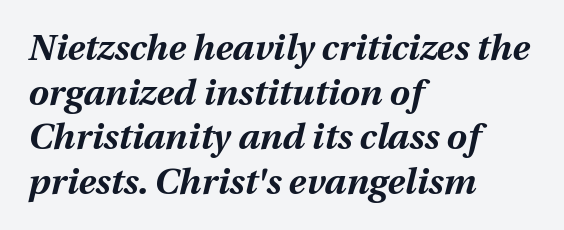
Q: Is the text bold? A: Yes.
Q: Is the text italic (slanted)? A: Yes, it leans right by about 12 degrees.
Q: Is the text underlined? A: No.
Q: How is the paragraph aligned? A: Left-aligned.
Q: Is the spacing between letters normal or unusually wide? A: Normal.
Q: Width (condensed, normal, or wide)? A: Normal.
Q: Stroke contrast? A: Medium.
Q: x-height? A: Medium.
Q: Monospaced? A: No.
